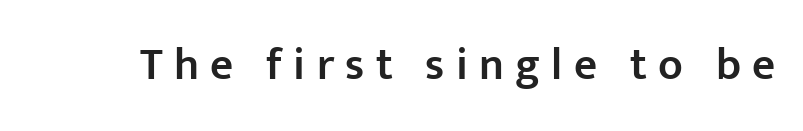
The face used here is proportionally spaced, like ordinary book or web type. Nope, not italic — everything's standing straight. Emphasis by weight is partial: semibold. I'd call this a sans setting — the letters go barefoot.
